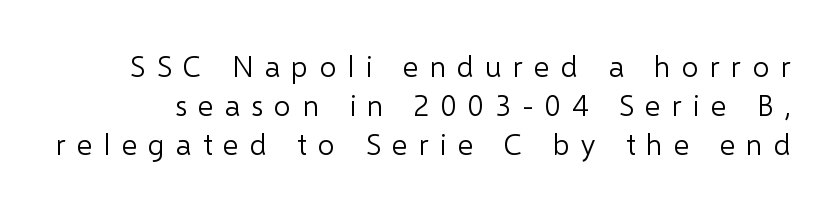
{"serif": "no", "italic": "no", "bold": "no", "weight": "light", "width": "normal", "stroke_contrast": "low", "x_height": "medium", "monospaced": "no", "underline": "no", "line_spacing": "normal", "line_spacing_ratio": 1.3, "letter_spacing": "wide", "letter_spacing_em": 0.37, "glyph_px": 30}
